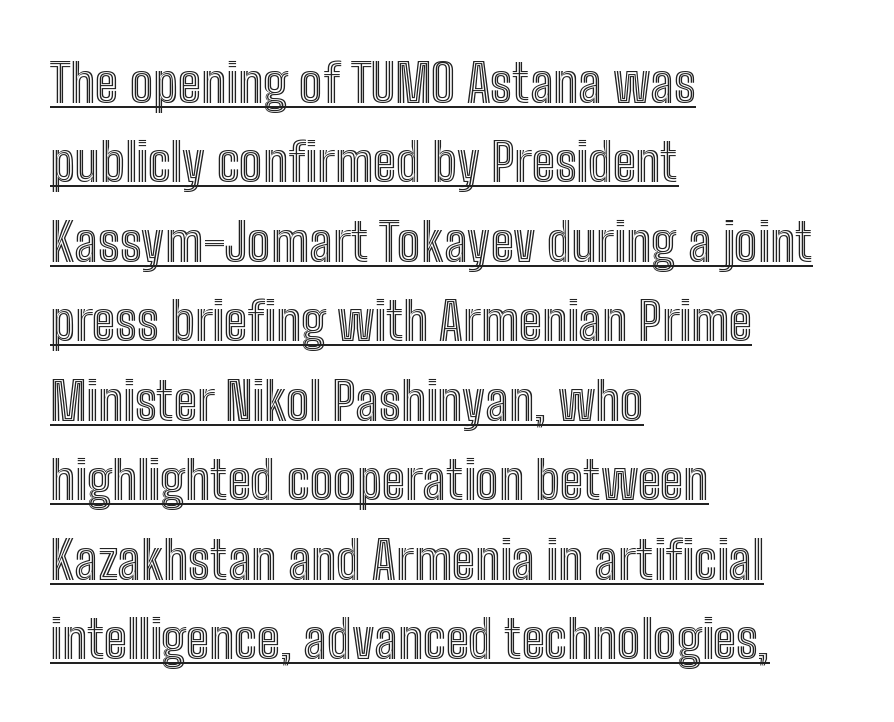
The image shows 53 px condensed type, upright; set left-aligned, normal line spacing (1.5x), normal letter spacing, underlined; a medium x-height.
